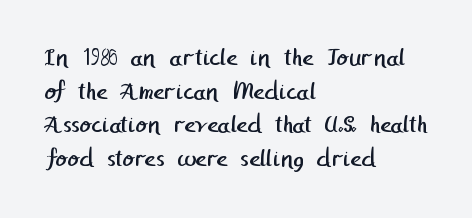
Is the type heavy? It reads as light-to-regular instead. This block has exactly the height ordinary leading produces. Teacher's note: observe the even left margin — that is flush-left alignment. Beneath every word, the page is bare. The letterforms sit shoulder to shoulder at normal distance.
